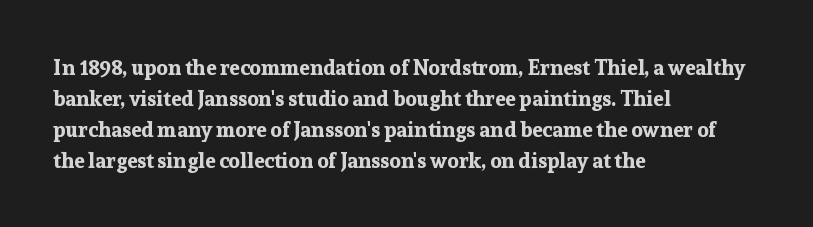
{"italic": "no", "bold": "yes", "underline": "no", "align": "left", "line_spacing": "normal", "line_spacing_ratio": 1.47, "letter_spacing": "normal", "letter_spacing_em": 0.0, "glyph_px": 21}
